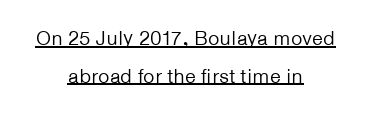
{"italic": "no", "bold": "no", "underline": "yes", "align": "center", "line_spacing_ratio": 1.88, "letter_spacing": "normal", "letter_spacing_em": 0.0, "glyph_px": 20}
